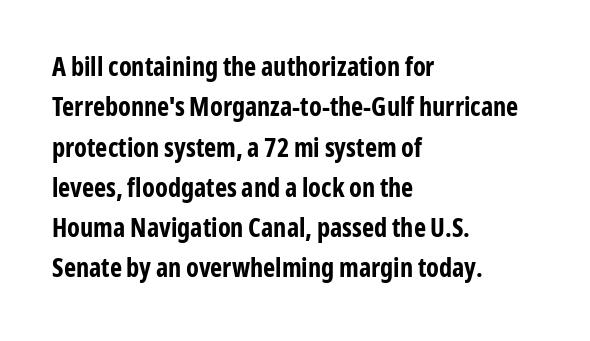
Q: Is the text bold? A: Yes.
Q: Is the text italic (slanted)? A: No, it is upright.
Q: Is the text underlined? A: No.
Q: How is the paragraph aligned? A: Left-aligned.
Q: Is the spacing between letters normal or unusually wide? A: Normal.
Q: Is the spacing between lines tight, normal or loose? A: Normal.
